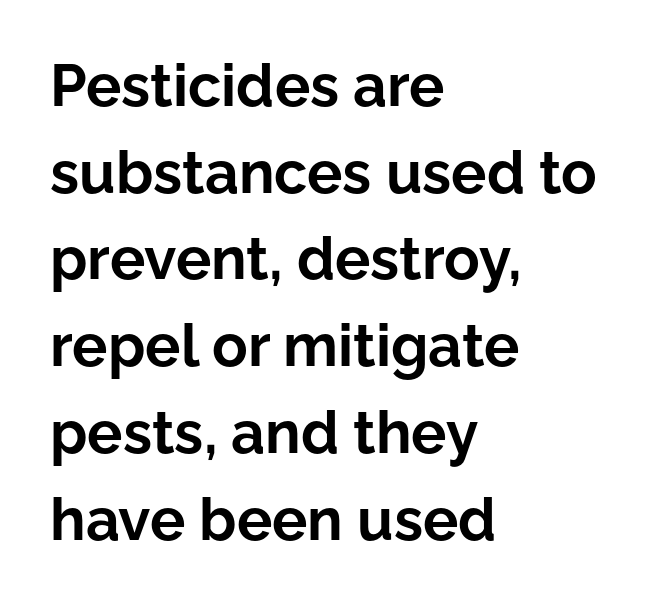
A classic flush-left, rag-right setting is used for this passage. The face used here is proportionally spaced, like ordinary book or web type. Every letter is thick-stroked: bold, no question. Letterform terminals end flat and unadorned throughout the passage. Notice how the stems are strictly vertical — no italics here.
